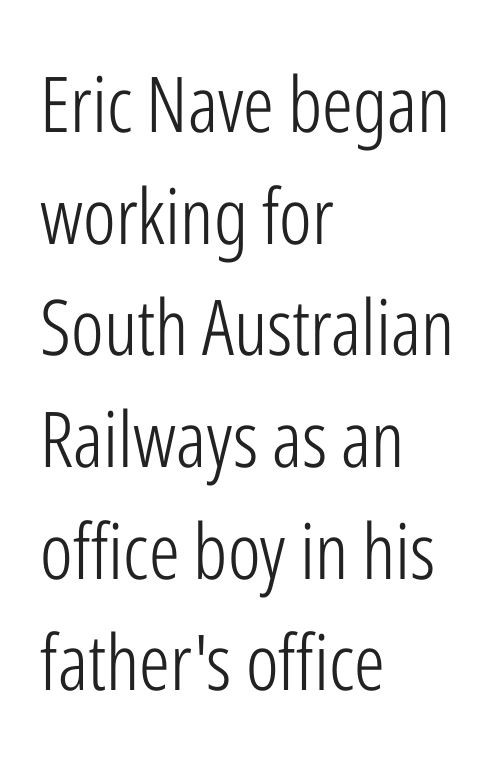
Q: Is the text bold? A: No.
Q: Is the text italic (slanted)? A: No, it is upright.
Q: Is the typeface a serif or a sans-serif typeface? A: Sans-serif.
Q: Is the text underlined? A: No.
Q: How is the paragraph aligned? A: Left-aligned.
Q: Is the spacing between letters normal or unusually wide? A: Normal.
Q: Is the spacing between lines tight, normal or loose? A: Normal.
Q: Width (condensed, normal, or wide)? A: Condensed.
Q: Stroke contrast? A: Low.
Q: x-height? A: Medium.
Q: Monospaced? A: No.
